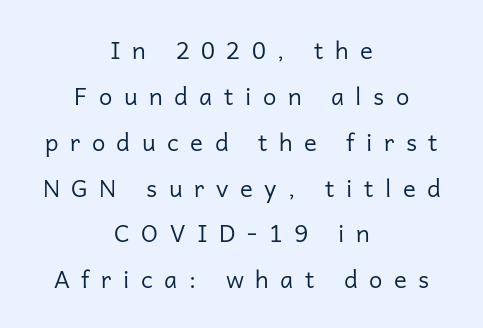
Q: Is the text bold? A: No.
Q: Is the text italic (slanted)? A: No, it is upright.
Q: Is the text underlined? A: No.
Q: How is the paragraph aligned? A: Centered.
Q: Is the spacing between letters normal or unusually wide? A: Unusually wide.
Q: Is the spacing between lines tight, normal or loose? A: Loose.
